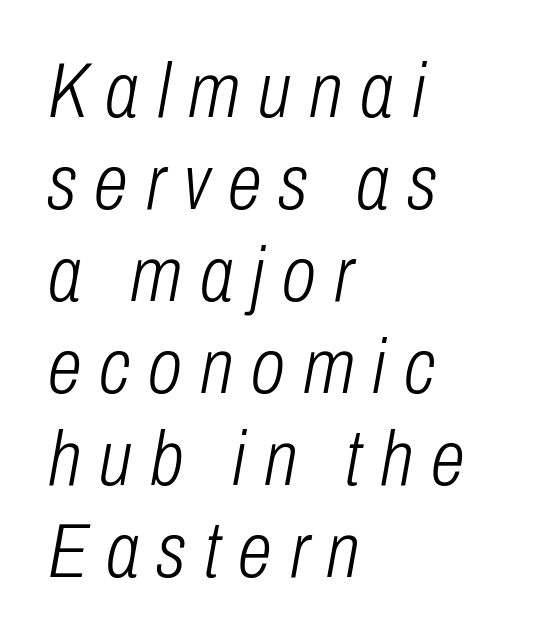
Q: Is the text bold? A: No.
Q: Is the text italic (slanted)? A: Yes, it leans right by about 10 degrees.
Q: Is the text underlined? A: No.
Q: How is the paragraph aligned? A: Left-aligned.
Q: Is the spacing between letters normal or unusually wide? A: Unusually wide.
Q: Width (condensed, normal, or wide)? A: Condensed.
Q: Stroke contrast? A: Low.
Q: x-height? A: Medium.
Q: Monospaced? A: No.
